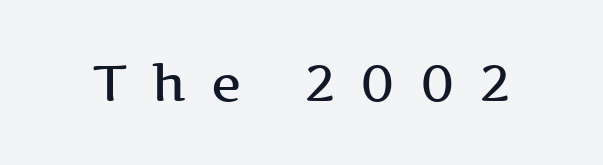
Q: Is the text bold? A: Semi-bold.
Q: Is the text italic (slanted)? A: No, it is upright.
Q: Is the typeface a serif or a sans-serif typeface? A: Serif.
Q: Is the text underlined? A: No.
Q: Is the spacing between letters normal or unusually wide? A: Unusually wide.
Q: Width (condensed, normal, or wide)? A: Wide.
Q: Stroke contrast? A: Medium.
Q: x-height? A: Medium.
Q: Monospaced? A: No.
